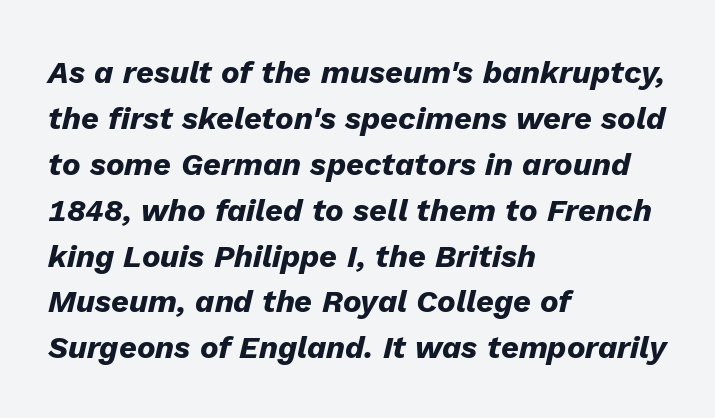
The image shows 31 px heavy type, italic (leaning right); set left-aligned, normal line spacing (1.48x), normal letter spacing, not underlined; low stroke contrast and a medium x-height.
